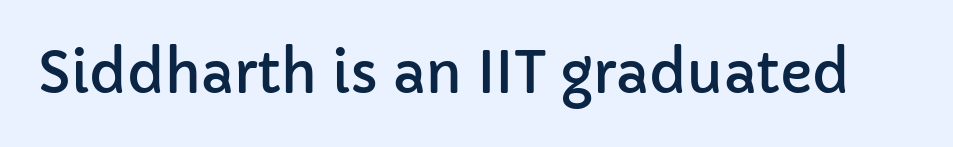
The image shows 56 px sans-serif type, upright; set normal letter spacing, not underlined; low stroke contrast and a medium x-height.
